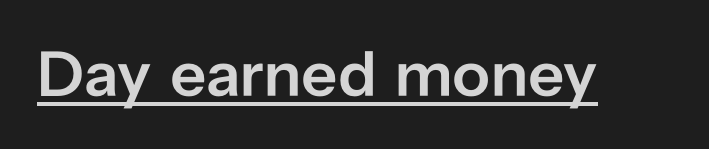
The image shows 64 px semibold sans-serif type, upright; set normal letter spacing, underlined; low stroke contrast and a medium x-height.
